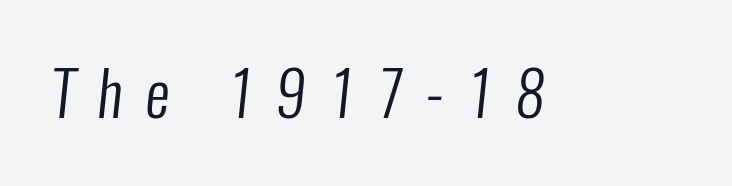
{"serif": "no", "bold": "no", "weight": "regular", "width": "condensed", "stroke_contrast": "low", "x_height": "medium", "monospaced": "no", "underline": "no", "letter_spacing": "wide", "letter_spacing_em": 0.37, "glyph_px": 61}
